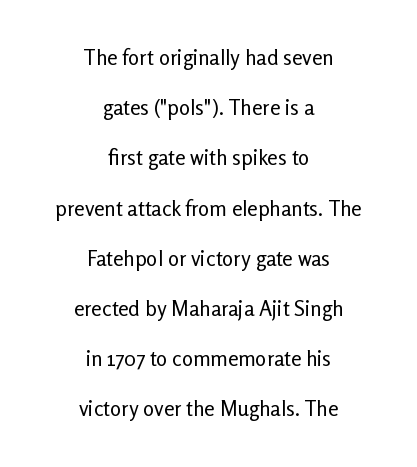
No chunkiness to these letters — they're not bold. The compositor balanced each line on the midline. The tracking reads as untouched default to a designer's eye. The designer dialed line spacing up above the default. Glance below the letters and you will spot only blank space. The font's upright variant was chosen for this text.
